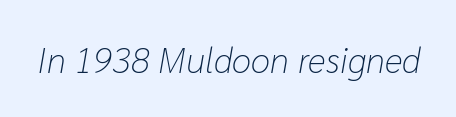
Yep, that's italic — everything's leaning. Any mark beneath the type? The region is blank. Standard letterfit; no display-style spreading of the glyphs. This sample has the flowing, uneven cadence of proportional lettering. Stroke thickness stays within the range of a standard reading face or lighter.
